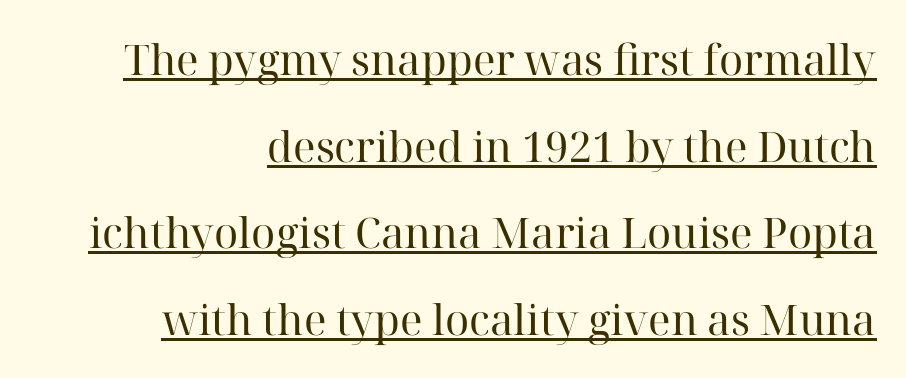
Q: Is the text bold? A: No.
Q: Is the text italic (slanted)? A: No, it is upright.
Q: Is the typeface a serif or a sans-serif typeface? A: Serif.
Q: Is the text underlined? A: Yes.
Q: How is the paragraph aligned? A: Right-aligned.
Q: Is the spacing between letters normal or unusually wide? A: Normal.
Q: Is the spacing between lines tight, normal or loose? A: Loose.
Q: Width (condensed, normal, or wide)? A: Normal.
Q: Stroke contrast? A: High.
Q: x-height? A: Medium.
Q: Monospaced? A: No.
